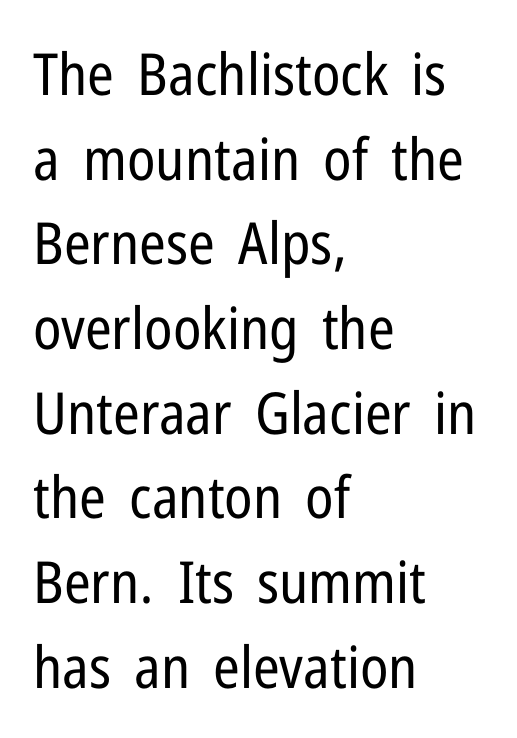
Q: Is the text bold? A: No.
Q: Is the text italic (slanted)? A: No, it is upright.
Q: Is the typeface a serif or a sans-serif typeface? A: Sans-serif.
Q: Is the text underlined? A: No.
Q: How is the paragraph aligned? A: Left-aligned.
Q: Is the spacing between letters normal or unusually wide? A: Normal.
Q: Is the spacing between lines tight, normal or loose? A: Normal.
Q: Width (condensed, normal, or wide)? A: Condensed.
Q: Stroke contrast? A: Low.
Q: x-height? A: Medium.
Q: Monospaced? A: No.
